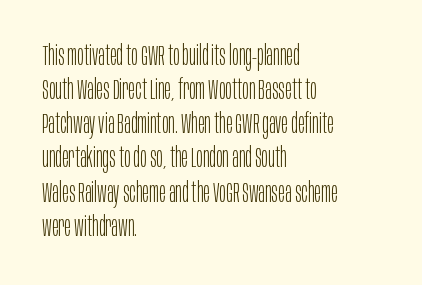
{"serif": "no", "italic": "no", "bold": "no", "weight": "light", "width": "condensed", "stroke_contrast": "low", "x_height": "large", "monospaced": "no", "underline": "no", "align": "left", "line_spacing_ratio": 1.22, "letter_spacing": "normal", "letter_spacing_em": 0.0, "glyph_px": 28}
